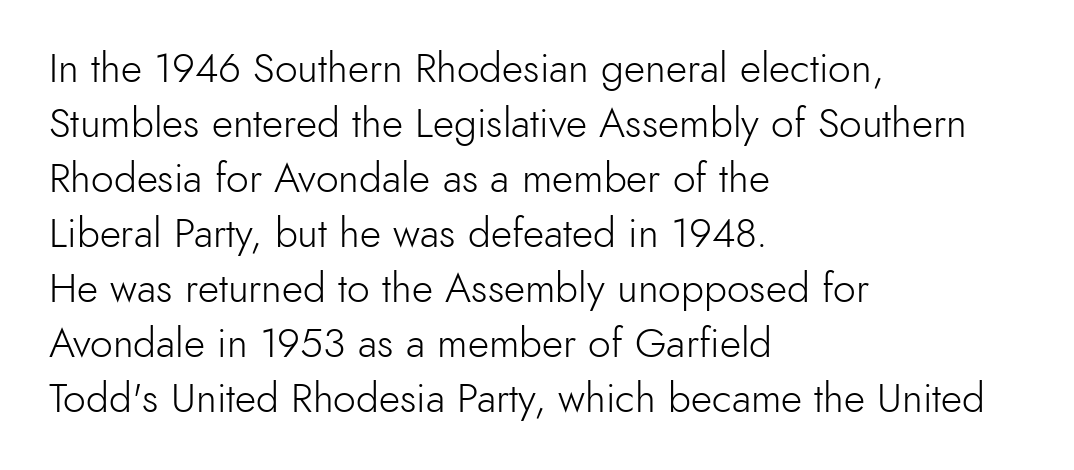
Q: Is the text bold? A: No.
Q: Is the text italic (slanted)? A: No, it is upright.
Q: Is the typeface a serif or a sans-serif typeface? A: Sans-serif.
Q: Is the text underlined? A: No.
Q: How is the paragraph aligned? A: Left-aligned.
Q: Is the spacing between letters normal or unusually wide? A: Normal.
Q: Is the spacing between lines tight, normal or loose? A: Normal.
Q: Width (condensed, normal, or wide)? A: Normal.
Q: x-height? A: Small.
Q: Monospaced? A: No.
